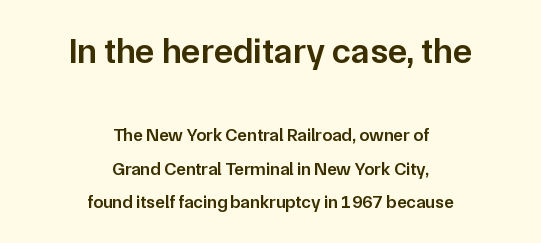
{"serif": "no", "italic": "no", "bold": "semi", "weight": "semibold", "width": "normal", "stroke_contrast": "low", "x_height": "medium", "monospaced": "no", "underline": "no", "align": "center", "line_spacing_ratio": 1.85, "letter_spacing": "normal", "letter_spacing_em": 0.0, "larger_block": "first", "size_ratio": 2.0, "glyph_px": 36}
